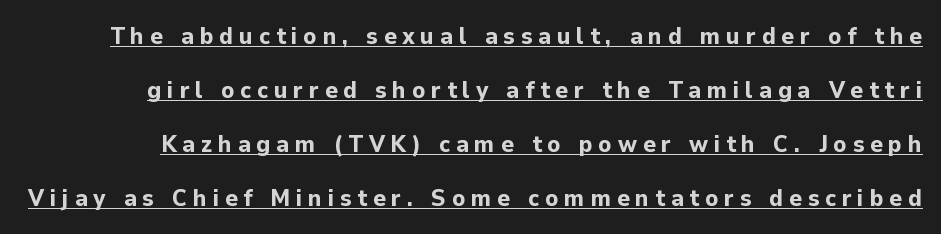
The typesetter has applied underlining to the passage shown. Posture: upright roman. These lines have a slow, spaced-out rhythm from letter to letter. How would I describe the line gaps? Wide and relaxed.
